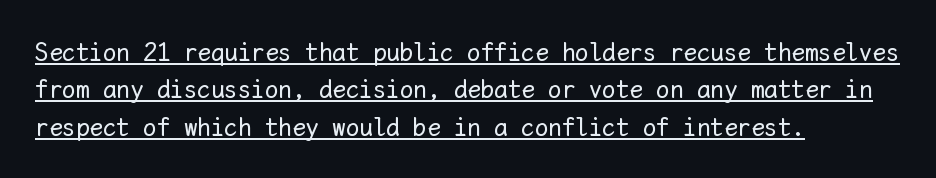
Emphasis is given by a line drawn under the lettering. If you drew a line through each stem, it would be perfectly vertical. Is this a heavy cut? Hardly; it is regular or lighter. The paragraph has a hard left edge and a soft right edge. Summary of vertical rhythm: regular, with standard interline spacing. Inter-character spacing is left at the font's built-in metrics.
